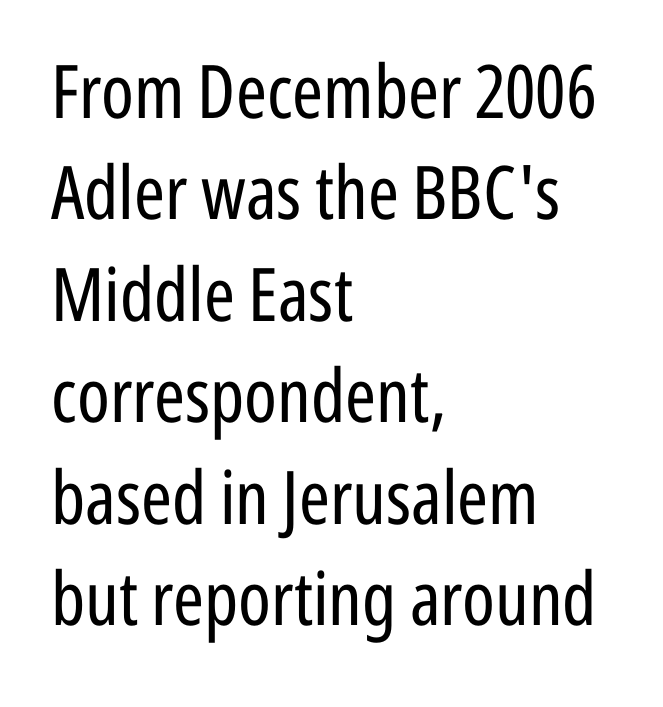
Stem width sits at or under what a default text font uses. The block of text has a typical density, with ordinary space between rows. The paragraph shown leans on its left margin. The face used here is rendered with its standard letterfit.
